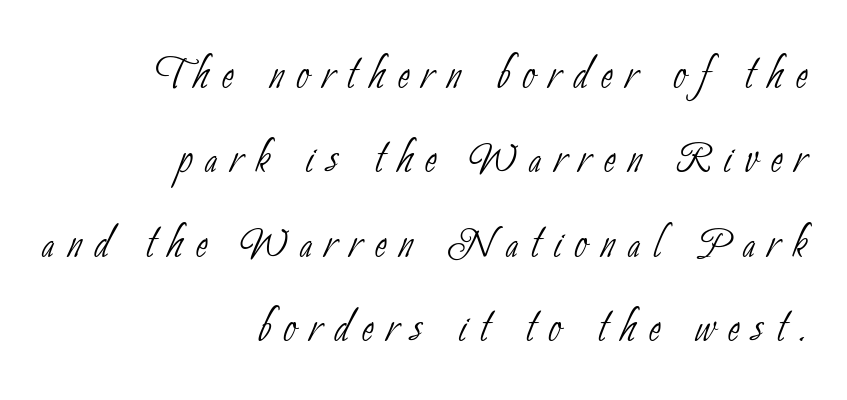
{"serif": "no", "bold": "no", "weight": "thin", "width": "condensed", "stroke_contrast": "low", "x_height": "small", "monospaced": "no", "underline": "no", "align": "right", "line_spacing": "normal", "line_spacing_ratio": 1.48, "letter_spacing": "wide", "letter_spacing_em": 0.23, "glyph_px": 57}
